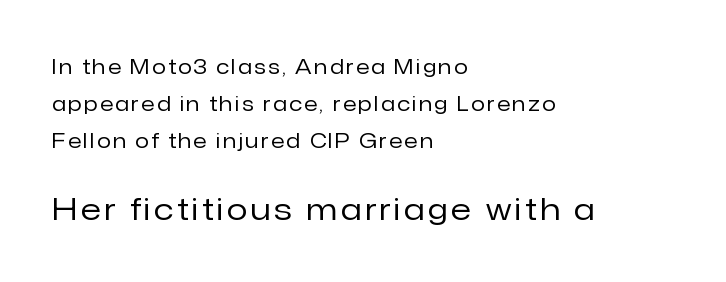
The image shows 30 px regular-weight sans-serif type, upright; set left-aligned, line spacing 1.85x, not underlined; the second (bottom) block is 1.5x larger; low stroke contrast and a medium x-height.
